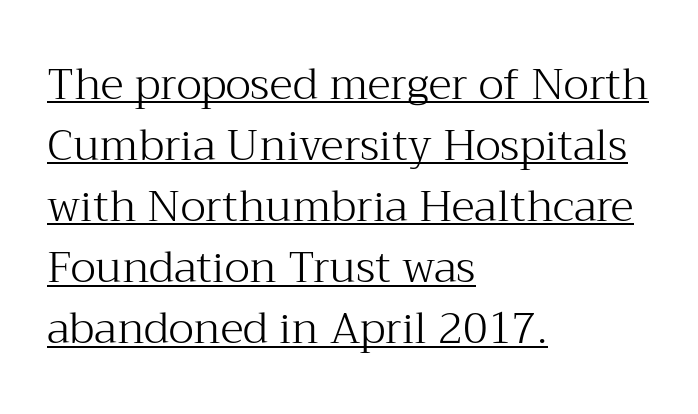
Q: Is the text bold? A: No.
Q: Is the text italic (slanted)? A: No, it is upright.
Q: Is the typeface a serif or a sans-serif typeface? A: Serif.
Q: Is the text underlined? A: Yes.
Q: How is the paragraph aligned? A: Left-aligned.
Q: Is the spacing between letters normal or unusually wide? A: Normal.
Q: Is the spacing between lines tight, normal or loose? A: Normal.
Q: Width (condensed, normal, or wide)? A: Normal.
Q: Stroke contrast? A: Medium.
Q: x-height? A: Medium.
Q: Monospaced? A: No.
